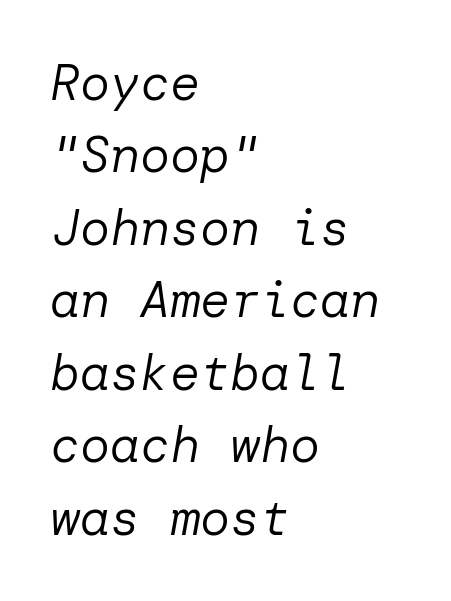
The image shows 50 px regular-weight type, italic (leaning right); set left-aligned, normal line spacing (1.45x), normal letter spacing, not underlined; low stroke contrast and a medium x-height.
